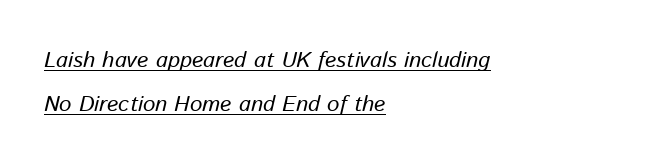
The image shows 22 px text type, italic (leaning right); set left-aligned, loose line spacing (1.99x), normal letter spacing, underlined.
